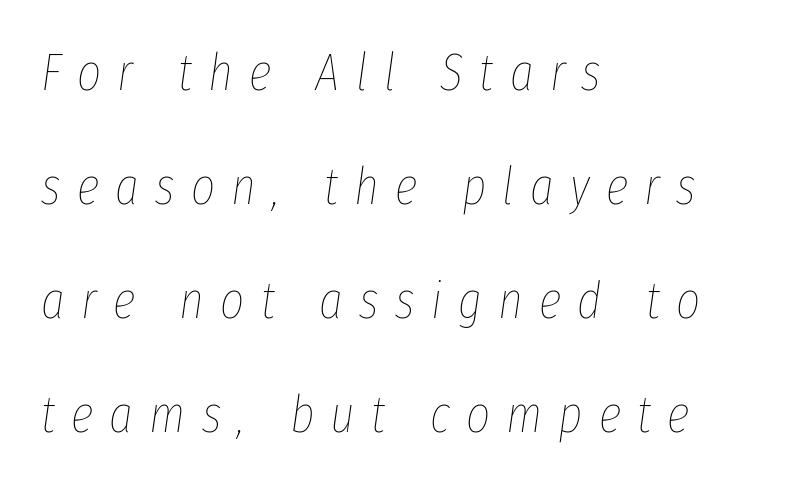
{"italic": "yes", "lean": "right", "slant_degrees": 8, "bold": "no", "weight": "thin", "width": "condensed", "stroke_contrast": "low", "x_height": "medium", "monospaced": "no", "underline": "no", "align": "left", "line_spacing": "loose", "line_spacing_ratio": 2.19, "letter_spacing": "wide", "letter_spacing_em": 0.31, "glyph_px": 52}
